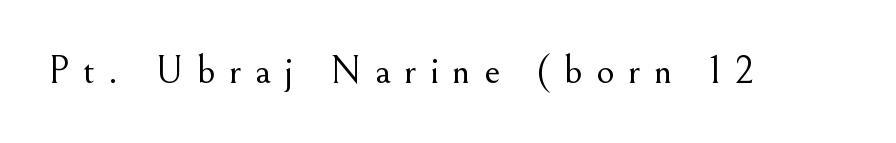
Q: Is the text bold? A: No.
Q: Is the text italic (slanted)? A: No, it is upright.
Q: Is the typeface a serif or a sans-serif typeface? A: Serif.
Q: Is the text underlined? A: No.
Q: Is the spacing between letters normal or unusually wide? A: Unusually wide.
Q: Width (condensed, normal, or wide)? A: Normal.
Q: Stroke contrast? A: Medium.
Q: x-height? A: Small.
Q: Monospaced? A: No.
